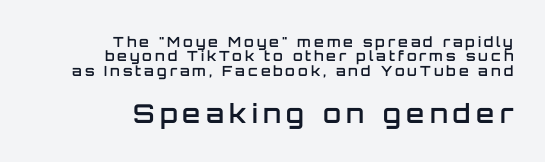
Does the bottom block carry the larger type? Yes, it does. Notice how the passage keeps a crisp vertical edge on the right only. A roman cut, with each character standing at attention. The baseline area is clear. This sample trades vertical openness for compactness between lines.
